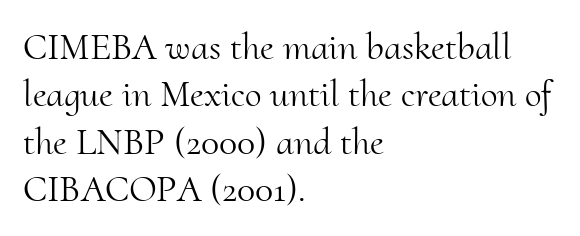
The image shows 38 px light serif type, upright; set left-aligned, normal line spacing (1.25x), normal letter spacing, not underlined; medium stroke contrast and a small x-height.
